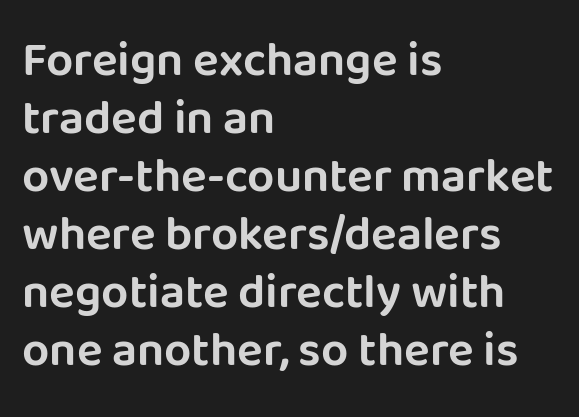
Standard letterfit; no display-style spreading of the glyphs. Just letters on the line, the space beneath them empty. Italic? Not at all — the glyphs are vertical. Casual observation: everything's shoved over to the left. Letterform terminals end flat and unadorned throughout the passage. Is this a fixed-width face? No — the glyphs have proportional, varying widths.
